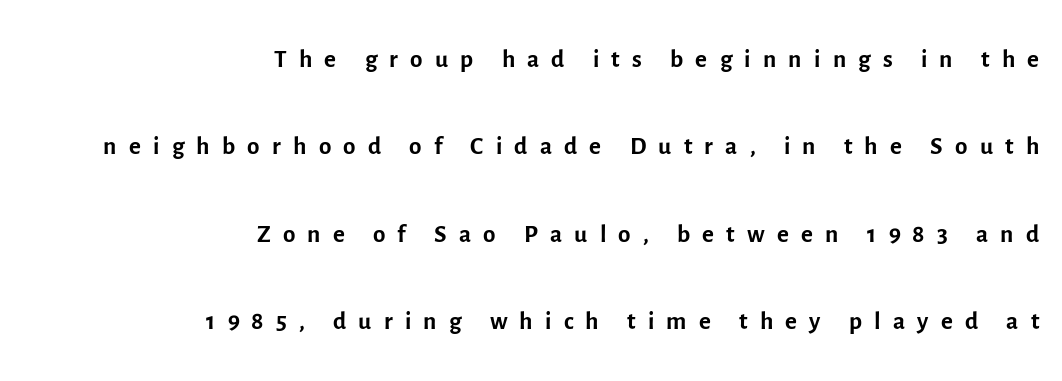
The image shows 36 px regular-weight sans-serif type, upright; set right-aligned, loose line spacing (2.43x), unusually wide letter spacing (+0.34 em), not underlined; a medium x-height.
